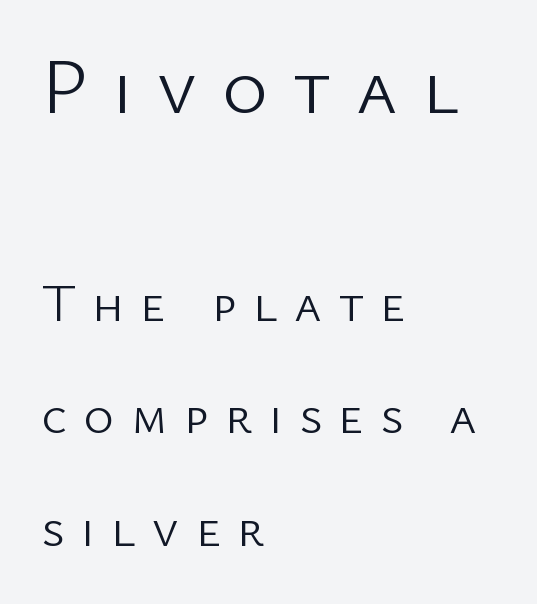
The image shows 78 px light sans-serif type, upright; set left-aligned, loose line spacing (2.17x), unusually wide letter spacing (+0.32 em), not underlined; the first (top) block is 1.5x larger; low stroke contrast and a medium x-height.
